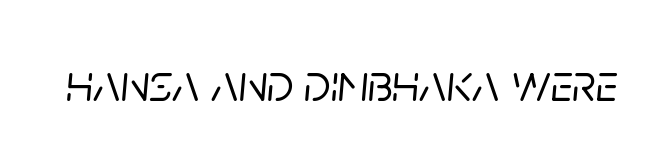
The image shows 53 px text type, italic (leaning right); set normal letter spacing, not underlined; low stroke contrast and a large x-height.
